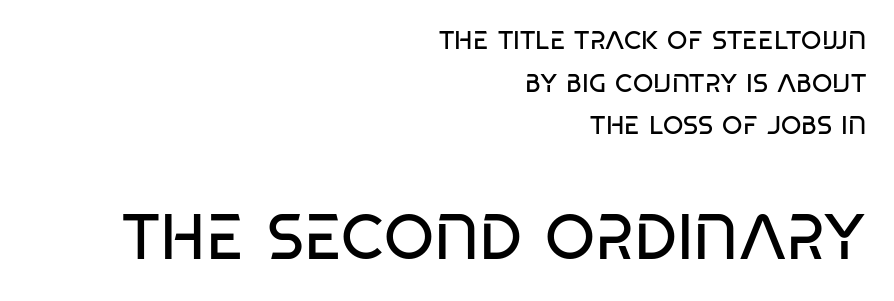
{"serif": "no", "bold": "no", "weight": "regular", "width": "condensed", "stroke_contrast": "low", "x_height": "large", "monospaced": "no", "underline": "no", "align": "right", "line_spacing": "normal", "line_spacing_ratio": 1.64, "letter_spacing": "normal", "letter_spacing_em": 0.0, "larger_block": "second", "size_ratio": 2.46, "glyph_px": 64}
